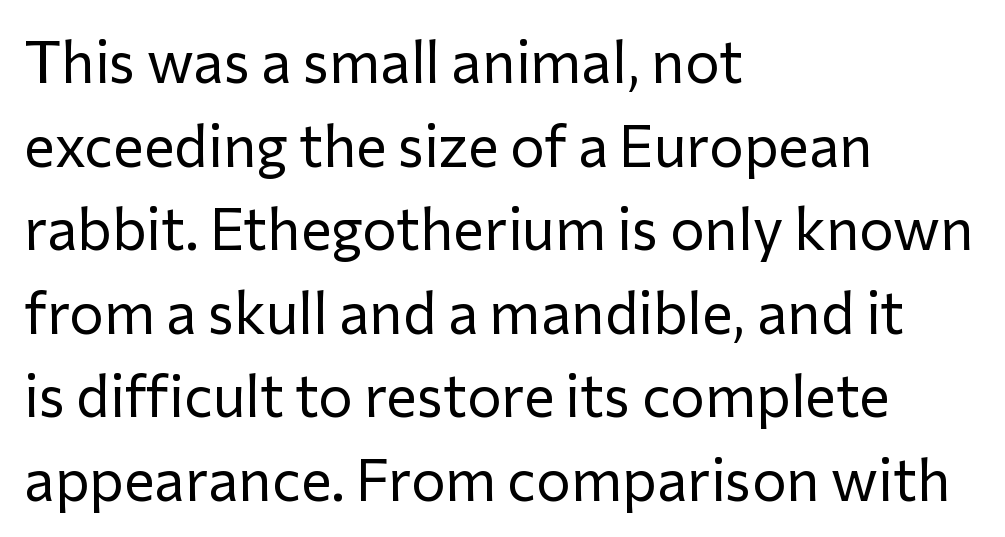
{"serif": "no", "italic": "no", "bold": "no", "weight": "regular", "width": "normal", "stroke_contrast": "low", "x_height": "medium", "monospaced": "no", "underline": "no", "align": "left", "line_spacing": "normal", "line_spacing_ratio": 1.44, "letter_spacing": "normal", "letter_spacing_em": 0.0, "glyph_px": 58}
